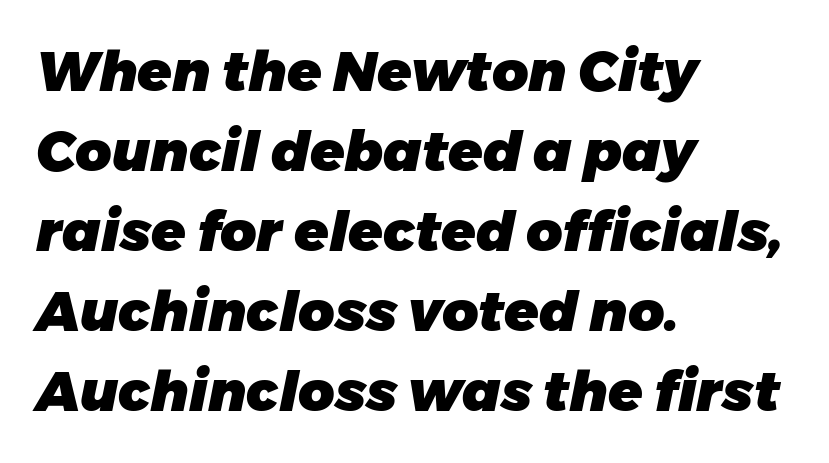
Leading matches the norm, producing a regular column. Compared with ordinary roman type, these characters are visibly tilted. Short and long lines alike share a common starting point at left. Words float on clear page, feet unadorned.
